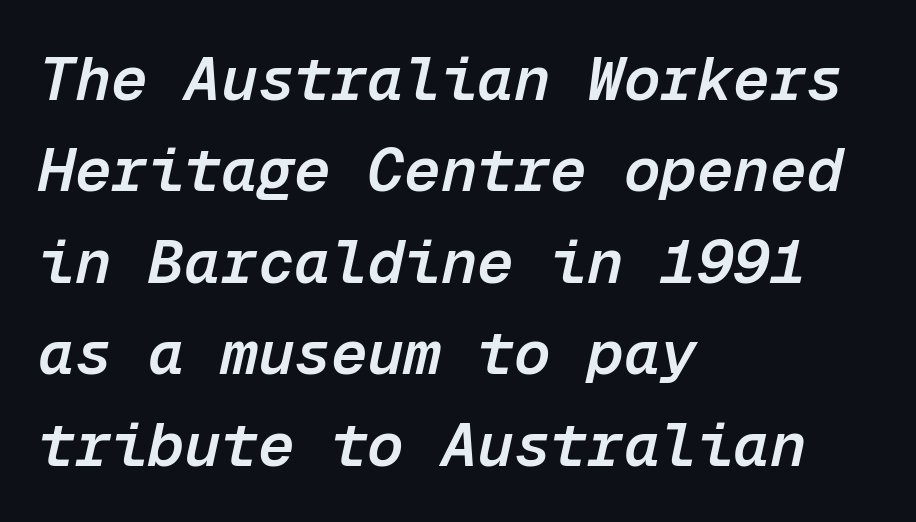
{"italic": "yes", "lean": "right", "slant_degrees": 12, "bold": "semi", "weight": "semibold", "width": "normal", "stroke_contrast": "low", "x_height": "medium", "monospaced": "yes", "underline": "no", "align": "left", "line_spacing": "normal", "line_spacing_ratio": 1.5, "letter_spacing": "normal", "letter_spacing_em": 0.0, "glyph_px": 61}
